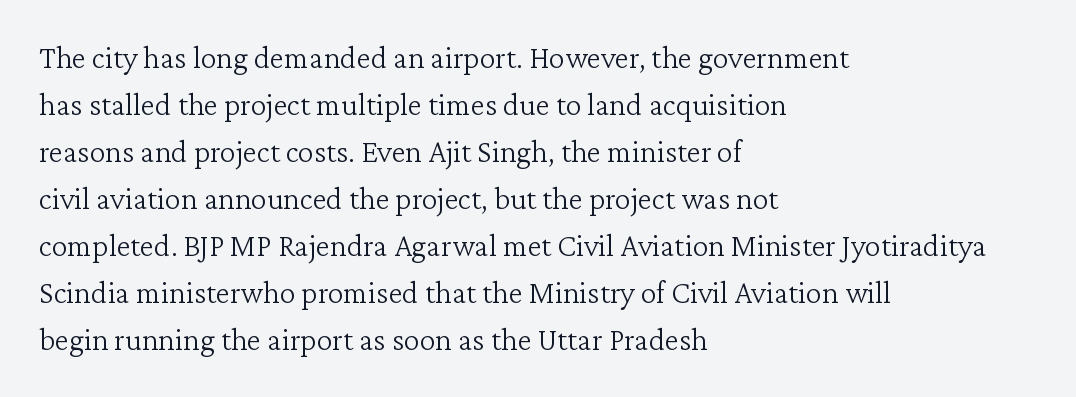
The weight would be labelled regular, book, light, or lighter still. The font's upright variant was chosen for this text. The designer left line spacing at the default. Varying glyph widths throughout — classic text-font behaviour. You could call the tracking neutral — neither tight nor loose. A clean baseline with only descenders dipping below it.
